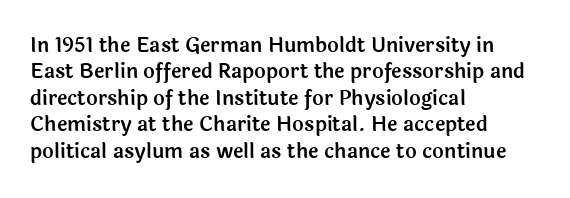
The image shows 20 px text type, upright; set left-aligned, normal line spacing (1.32x), normal letter spacing, not underlined.
